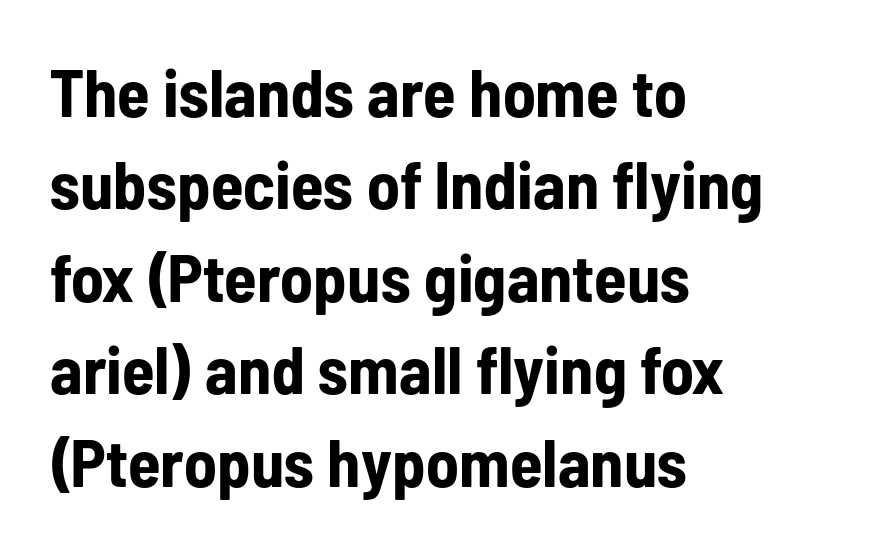
Q: Is the text bold? A: Yes.
Q: Is the text italic (slanted)? A: No, it is upright.
Q: Is the typeface a serif or a sans-serif typeface? A: Sans-serif.
Q: Is the text underlined? A: No.
Q: How is the paragraph aligned? A: Left-aligned.
Q: Is the spacing between letters normal or unusually wide? A: Normal.
Q: Is the spacing between lines tight, normal or loose? A: Normal.
Q: Width (condensed, normal, or wide)? A: Condensed.
Q: Stroke contrast? A: Low.
Q: x-height? A: Medium.
Q: Monospaced? A: No.
